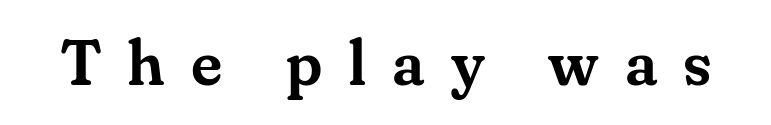
A roman cut, with each character standing at attention. Think of a printed novel: that variable character pitch is what you see here. Check under the words: just untouched page. Note: serifs present on the glyphs. Characters follow at a spacing far wider than the type designer built in.
